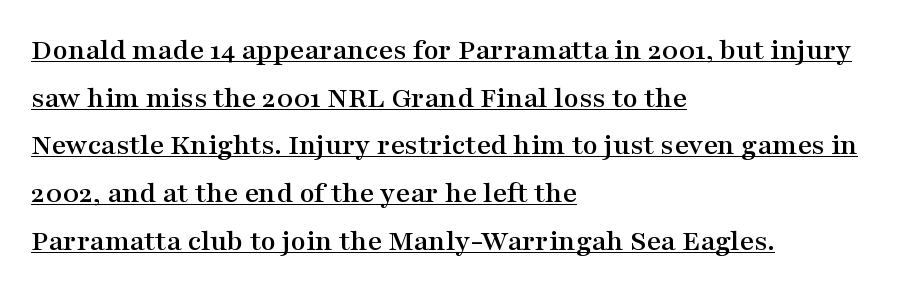
Varying glyph widths throughout — classic text-font behaviour. The lines sit at an ordinary, default distance from one another. Letter spacing: default. A typesetter would mark this as roman, not italic.
